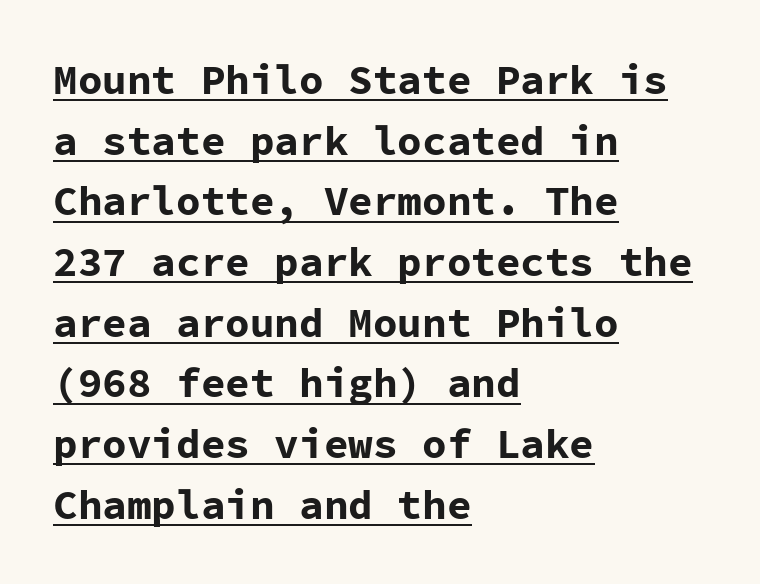
The rendered words wear a rule along their underside. This block has exactly the height ordinary leading produces. Posture: straight, roman, zero tilt. The rendering anchors every line to the left-hand side. Classification — sans serif. How are the letters spaced? Ordinarily, with no added tracking.
